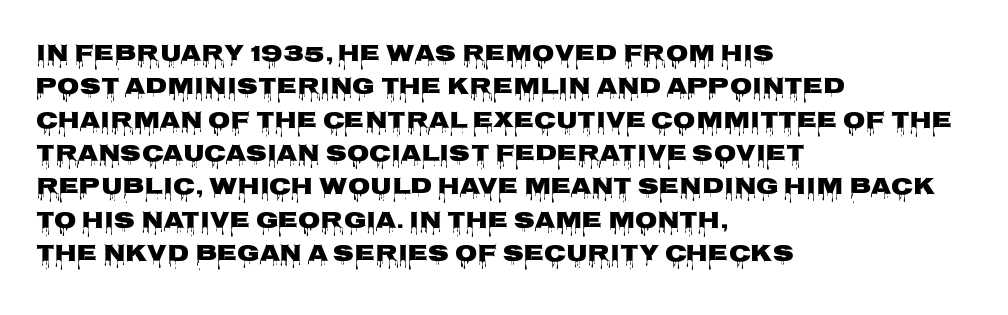
Every letter is thick-stroked: bold, no question. The space directly below the letters is spotless. How would I describe the line gaps? Plain and ordinary. A classic flush-left, rag-right setting is used for this passage. The specimen reads as upright at a glance.
